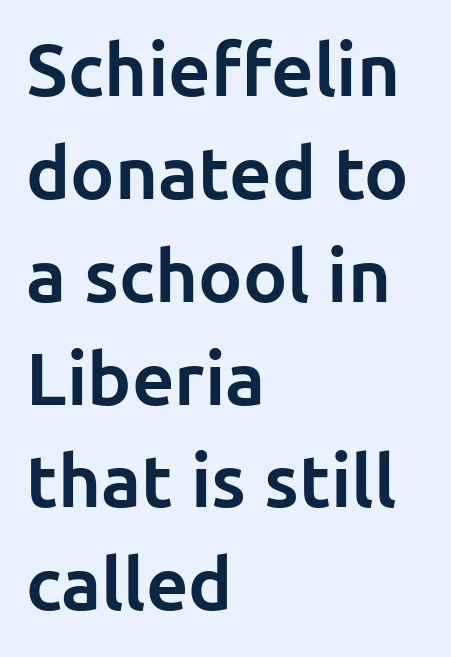
The image shows 74 px bold sans-serif type, upright; set left-aligned, normal line spacing (1.39x), normal letter spacing, not underlined; low stroke contrast and a medium x-height.
